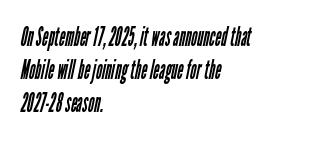
Q: Is the text bold? A: No.
Q: Is the text underlined? A: No.
Q: How is the paragraph aligned? A: Left-aligned.
Q: Is the spacing between letters normal or unusually wide? A: Normal.
Q: Is the spacing between lines tight, normal or loose? A: Normal.
